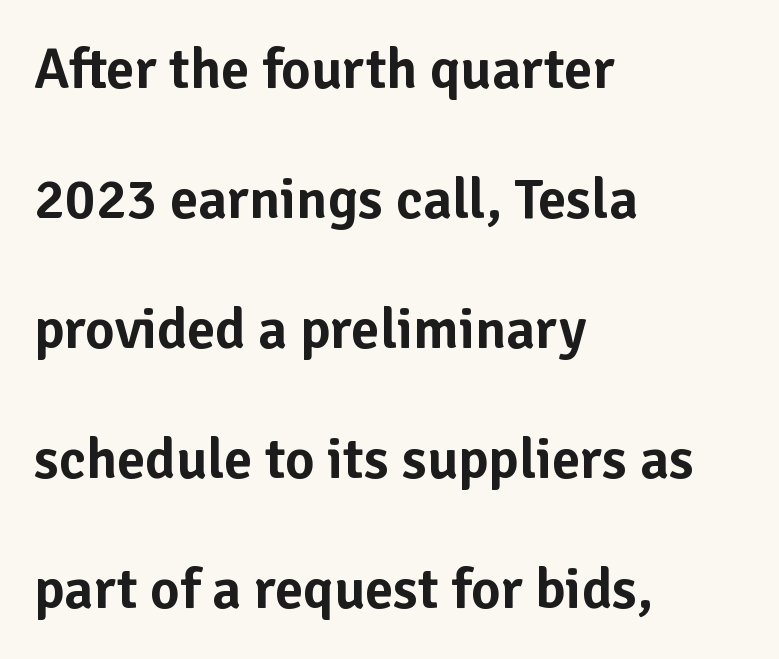
Q: Is the text italic (slanted)? A: No, it is upright.
Q: Is the typeface a serif or a sans-serif typeface? A: Sans-serif.
Q: Is the text underlined? A: No.
Q: How is the paragraph aligned? A: Left-aligned.
Q: Is the spacing between letters normal or unusually wide? A: Normal.
Q: Is the spacing between lines tight, normal or loose? A: Loose.
Q: Width (condensed, normal, or wide)? A: Normal.
Q: Stroke contrast? A: Low.
Q: x-height? A: Medium.
Q: Monospaced? A: No.
